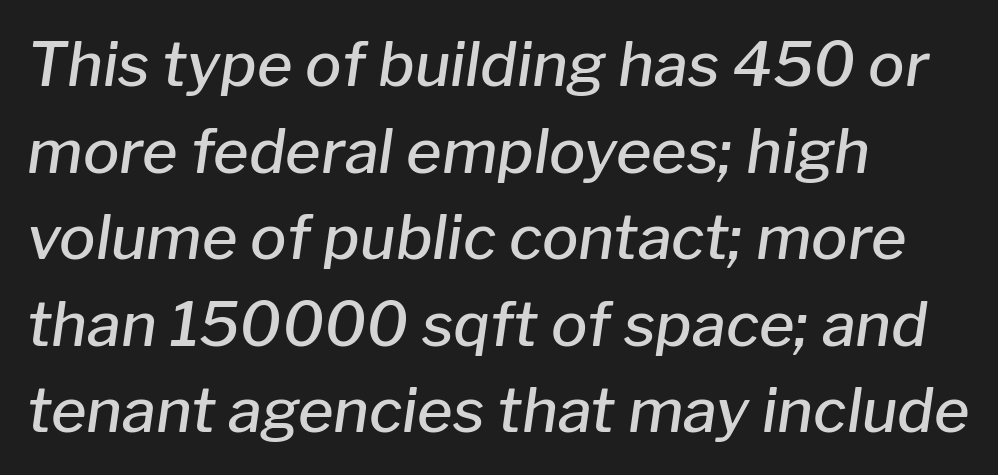
Q: Is the text bold? A: Semi-bold.
Q: Is the text italic (slanted)? A: Yes, it leans right by about 8 degrees.
Q: Is the text underlined? A: No.
Q: How is the paragraph aligned? A: Left-aligned.
Q: Is the spacing between letters normal or unusually wide? A: Normal.
Q: Is the spacing between lines tight, normal or loose? A: Normal.
Q: Width (condensed, normal, or wide)? A: Normal.
Q: Stroke contrast? A: Low.
Q: x-height? A: Medium.
Q: Monospaced? A: No.
